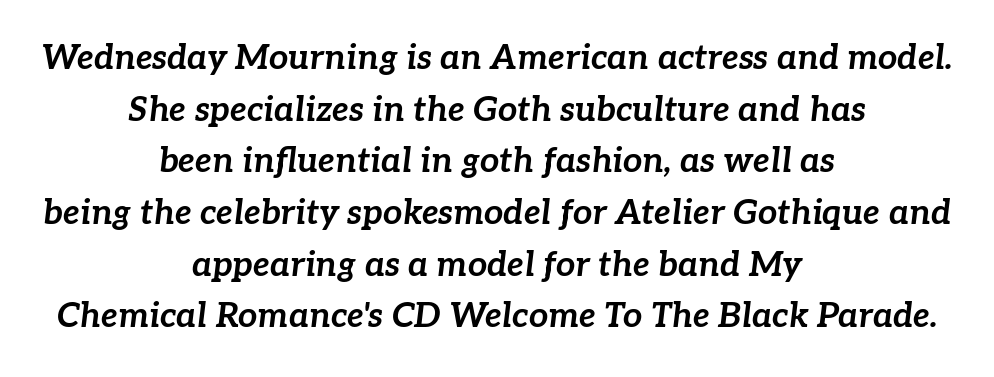
The rendering keeps characters at their native spacing. Is this a fixed-width face? No — the glyphs have proportional, varying widths. The font's italic variant was chosen for this text. Each row of text sits above clean, open space. In terms of weight, the rendering is a true, heavy bold.
